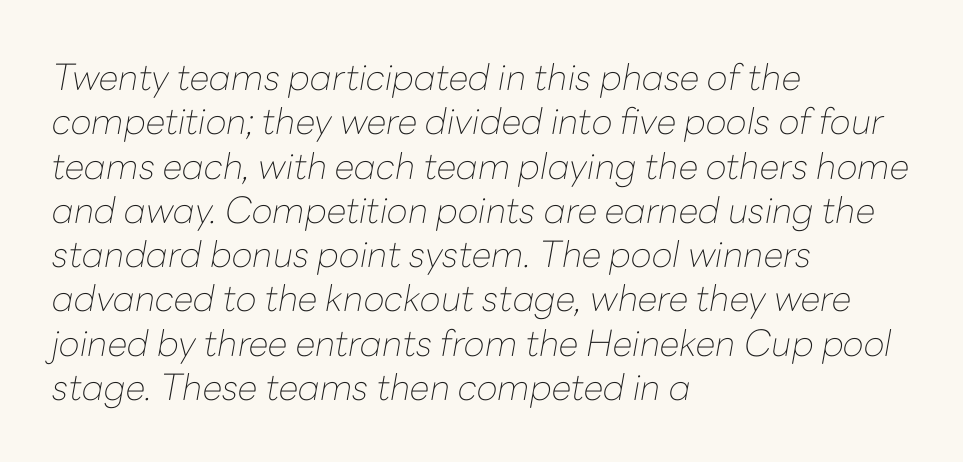
The image shows 36 px thin type, italic (leaning right); set left-aligned, line spacing 1.23x, normal letter spacing, not underlined; low stroke contrast and a medium x-height.
